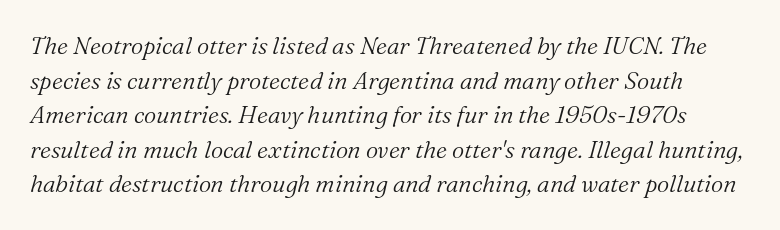
{"italic": "yes", "lean": "right", "slant_degrees": 16, "bold": "no", "underline": "no", "line_spacing": "normal", "line_spacing_ratio": 1.44, "letter_spacing": "normal", "letter_spacing_em": 0.0, "glyph_px": 24}
